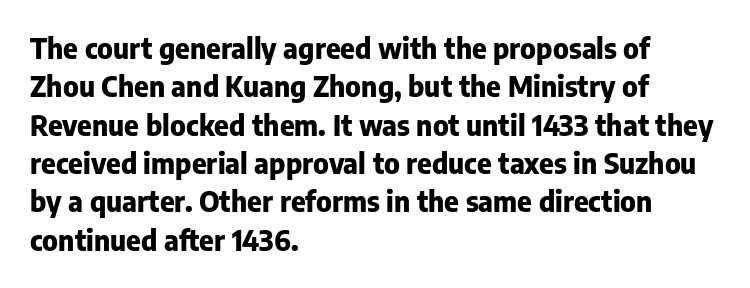
{"serif": "no", "italic": "no", "bold": "yes", "weight": "heavy", "width": "normal", "stroke_contrast": "low", "x_height": "medium", "monospaced": "no", "underline": "no", "align": "left", "line_spacing": "normal", "line_spacing_ratio": 1.37, "letter_spacing": "normal", "letter_spacing_em": 0.0, "glyph_px": 28}
